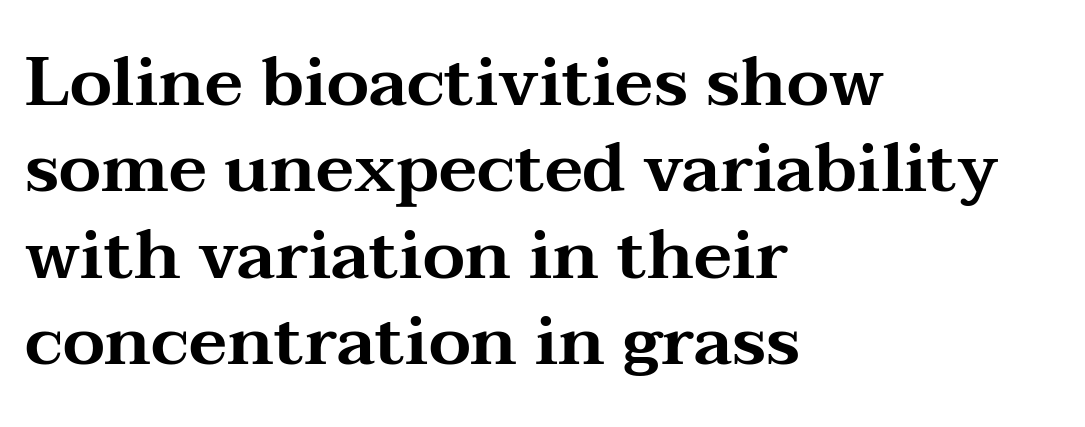
Layout note: lines flush left. The letters carry serifs — small finishing strokes at the ends of their stems. Regular leading. The gaps between neighbouring characters are ordinary and unremarkable. Rendered with straight, roman letterforms.
